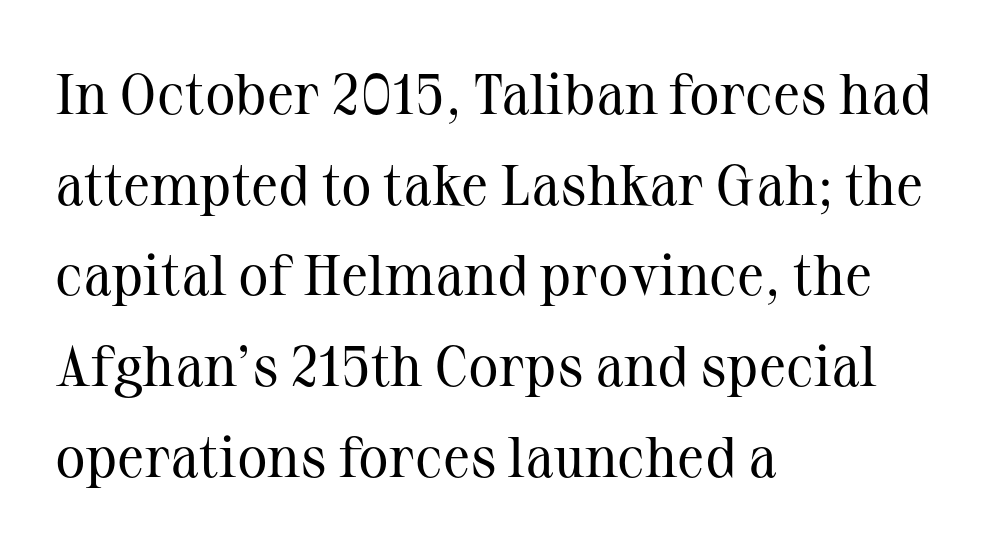
The image shows 57 px regular-weight serif type, upright; set left-aligned, normal line spacing (1.59x), normal letter spacing, not underlined; medium stroke contrast and a medium x-height.
